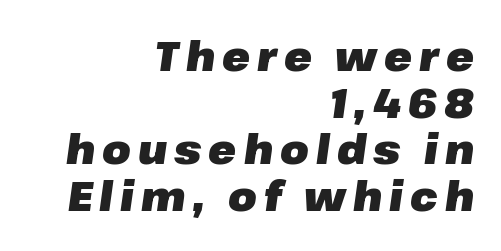
Q: Is the text bold? A: Yes.
Q: Is the text italic (slanted)? A: Yes, it leans right by about 8 degrees.
Q: Is the text underlined? A: No.
Q: How is the paragraph aligned? A: Right-aligned.
Q: Is the spacing between lines tight, normal or loose? A: Tight.
Q: Width (condensed, normal, or wide)? A: Normal.
Q: Stroke contrast? A: Low.
Q: x-height? A: Medium.
Q: Monospaced? A: No.
